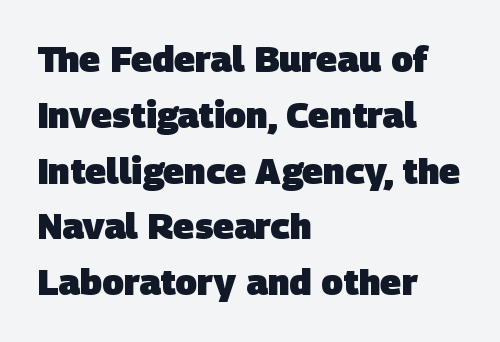
{"serif": "no", "bold": "yes", "weight": "heavy", "width": "normal", "stroke_contrast": "low", "x_height": "large", "monospaced": "no", "underline": "no", "align": "left", "line_spacing": "normal", "line_spacing_ratio": 1.55, "letter_spacing": "normal", "letter_spacing_em": 0.0, "glyph_px": 36}
